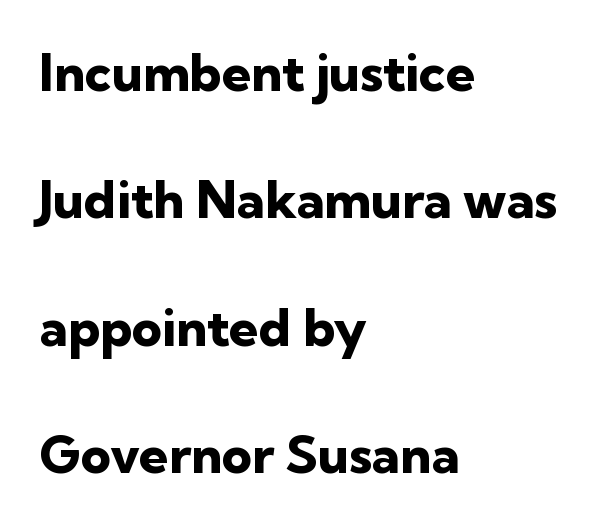
The image shows 52 px heavy sans-serif type, upright; set left-aligned, loose line spacing (2.45x), normal letter spacing, not underlined; low stroke contrast and a medium x-height.
